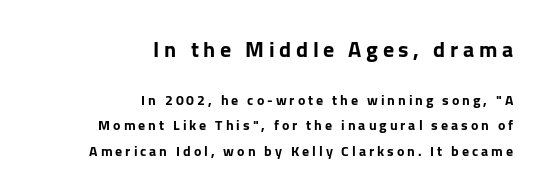
This layout puts the oversized block above and the modest block below. This sample is right-justified, so line beginnings fall wherever the words allow. It's the straight-up-and-down kind of type. Inter-character spacing is expanded well beyond the font's built-in metrics.
